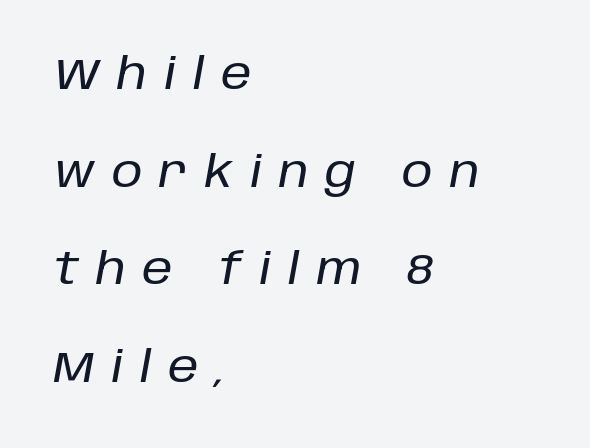
The image shows 44 px text type, italic (leaning right); set left-aligned, loose line spacing (2.22x), unusually wide letter spacing (+0.38 em), not underlined; low stroke contrast and a large x-height.
